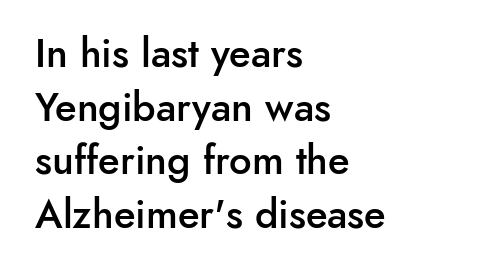
{"serif": "no", "italic": "no", "bold": "semi", "weight": "semibold", "width": "normal", "stroke_contrast": "low", "x_height": "small", "monospaced": "no", "underline": "no", "align": "left", "line_spacing": "normal", "line_spacing_ratio": 1.34, "letter_spacing": "normal", "letter_spacing_em": 0.0, "glyph_px": 40}
